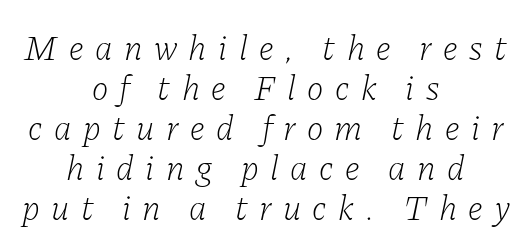
The image shows 35 px light serif type, italic (leaning right); set centered, tight line spacing (1.14x), unusually wide letter spacing (+0.33 em), not underlined; low stroke contrast and a medium x-height.
